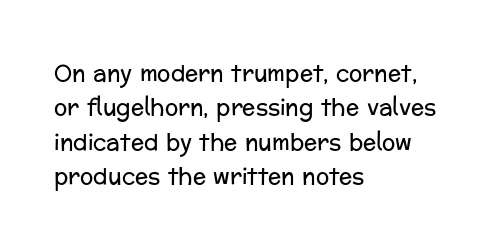
Q: Is the text bold? A: No.
Q: Is the text italic (slanted)? A: No, it is upright.
Q: Is the text underlined? A: No.
Q: How is the paragraph aligned? A: Left-aligned.
Q: Is the spacing between letters normal or unusually wide? A: Normal.
Q: Is the spacing between lines tight, normal or loose? A: Normal.
